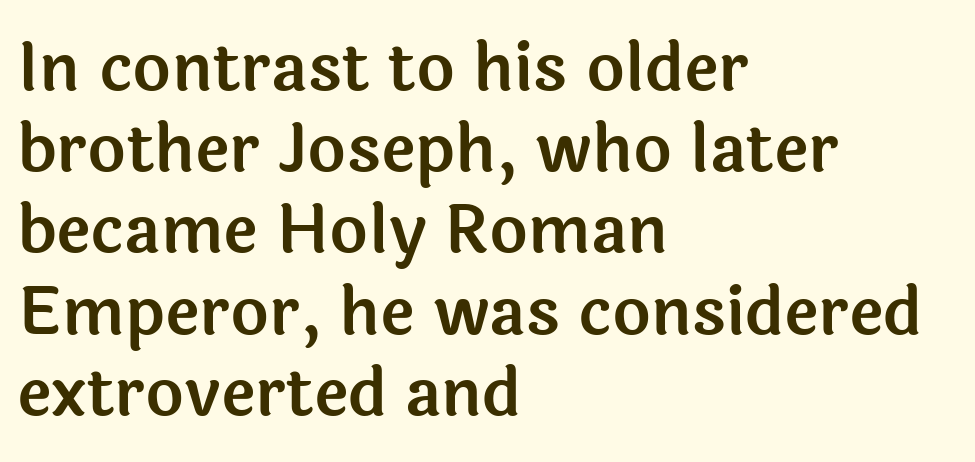
The setting favours the left margin, as ordinary paragraphs usually do. Looks like regular typesetting: each glyph gets only the width it needs. In terms of letterspacing, this is plain default setting. Regarding serifs, this sample does without them. The words here are not underlined. This is the regular roman posture of the typeface.
